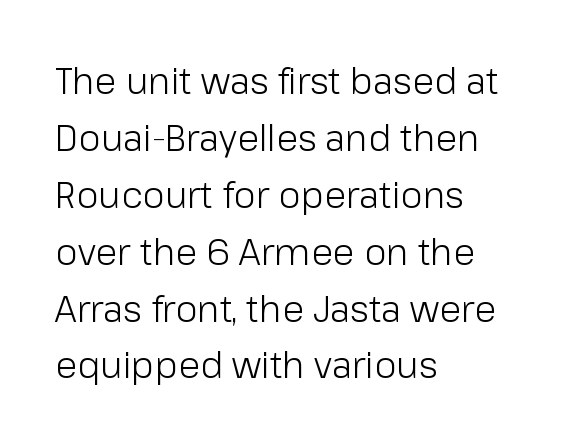
The image shows 36 px light sans-serif type, upright; set left-aligned, normal line spacing (1.58x), normal letter spacing, not underlined; low stroke contrast and a medium x-height.
